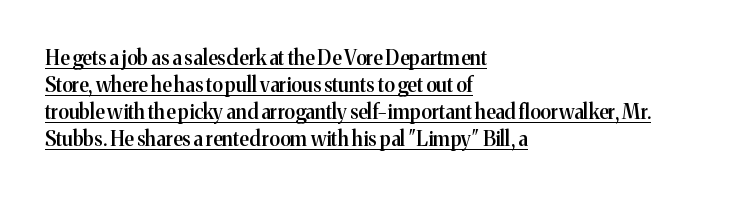
Q: Is the text bold? A: Semi-bold.
Q: Is the text italic (slanted)? A: No, it is upright.
Q: Is the text underlined? A: Yes.
Q: How is the paragraph aligned? A: Left-aligned.
Q: Is the spacing between letters normal or unusually wide? A: Normal.
Q: Is the spacing between lines tight, normal or loose? A: Normal.
